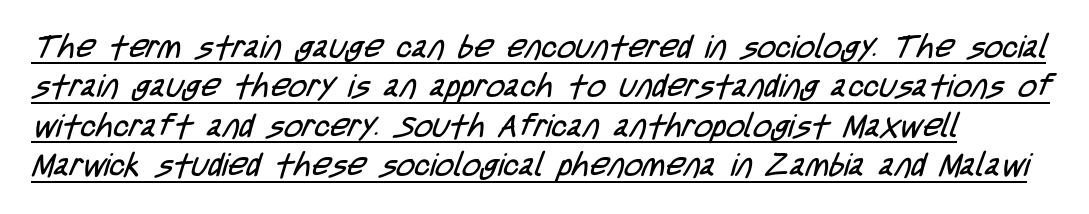
Q: Is the text bold? A: No.
Q: Is the typeface a serif or a sans-serif typeface? A: Sans-serif.
Q: Is the text underlined? A: Yes.
Q: Is the spacing between letters normal or unusually wide? A: Normal.
Q: Width (condensed, normal, or wide)? A: Condensed.
Q: Stroke contrast? A: Low.
Q: x-height? A: Large.
Q: Monospaced? A: No.
